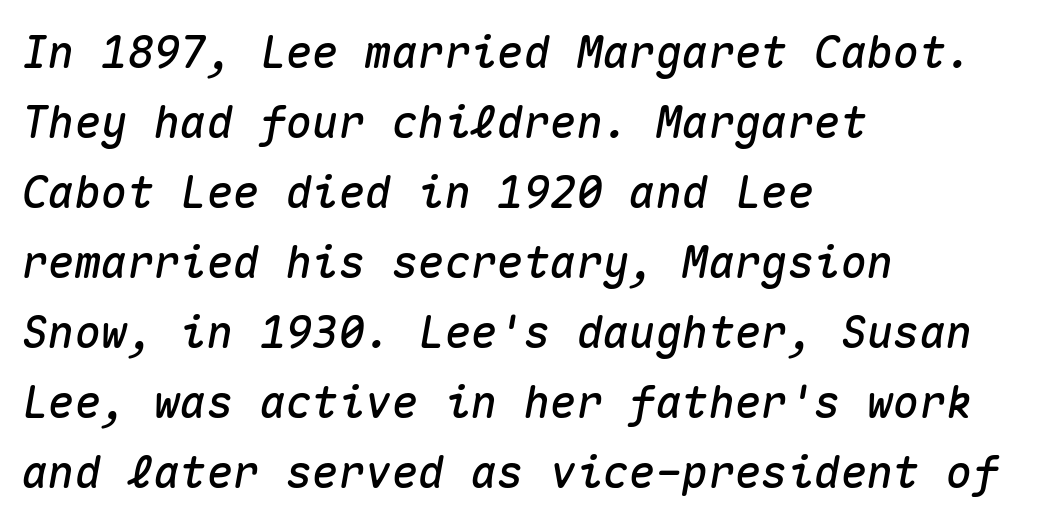
The image shows 44 px text type, italic (leaning right), monospaced; set left-aligned, normal line spacing (1.59x), normal letter spacing, not underlined; medium stroke contrast and a medium x-height.
